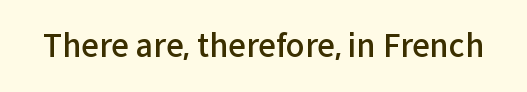
The space directly below the letters is spotless. The letters advance in unequal steps, a hallmark of proportional type. Look at the stroke-to-counter ratio: somewhat heavy, a semibold. Glyph-to-glyph distance matches everyday printed text.
